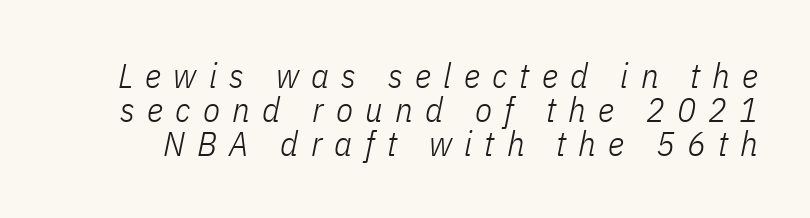
{"italic": "yes", "lean": "right", "slant_degrees": 11, "bold": "no", "weight": "light", "width": "condensed", "stroke_contrast": "low", "x_height": "medium", "monospaced": "no", "underline": "no", "line_spacing": "tight", "line_spacing_ratio": 0.97, "letter_spacing": "wide", "letter_spacing_em": 0.35, "glyph_px": 35}
